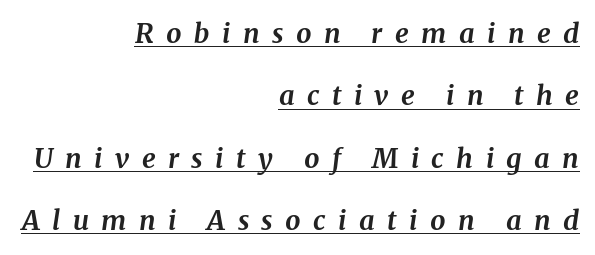
{"italic": "yes", "lean": "right", "slant_degrees": 8, "bold": "yes", "underline": "yes", "align": "right", "line_spacing": "loose", "line_spacing_ratio": 2.31, "letter_spacing": "wide", "letter_spacing_em": 0.46, "glyph_px": 27}
